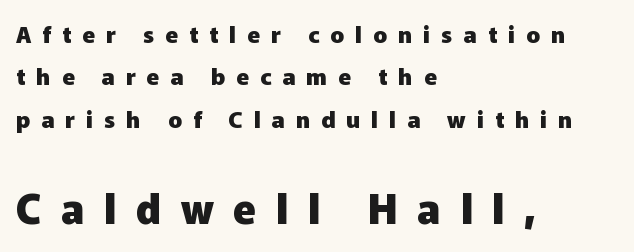
The image shows 41 px heavy sans-serif type, upright; set left-aligned, line spacing 1.84x, unusually wide letter spacing (+0.48 em), not underlined; the second (bottom) block is 1.78x larger; low stroke contrast and a medium x-height.
